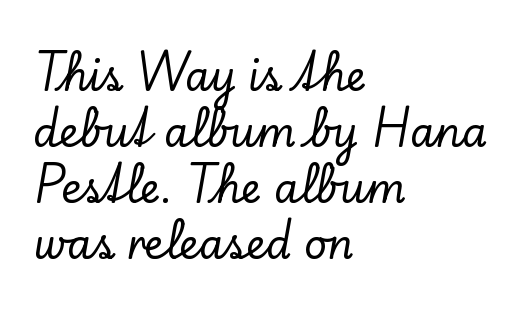
Has an underline been added? It has not. Observe the serifs anchoring each vertical stroke in this sample. Whoever set this chose a conventional vertical rhythm. Short and long lines alike share a common starting point at left. The passage shown is typed in a proportional face where columns would drift.
